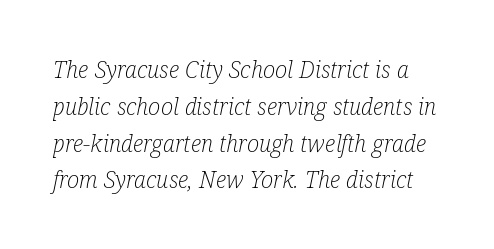
Words appear dense and cohesive because spacing is normal. This reads as an unemphasized weight, regular at the heaviest. These lines were composed using italics. Baseline-to-baseline distance is the conventional proportion of letter height. Letters rest on an invisible, unmarked baseline.
